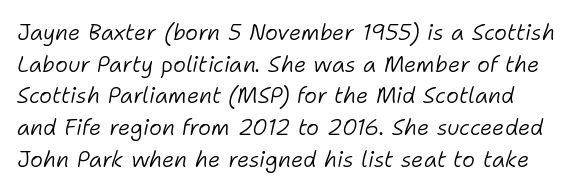
Q: Is the text bold? A: No.
Q: Is the text italic (slanted)? A: Yes, it leans right by about 11 degrees.
Q: Is the text underlined? A: No.
Q: Is the spacing between letters normal or unusually wide? A: Normal.
Q: Is the spacing between lines tight, normal or loose? A: Normal.
